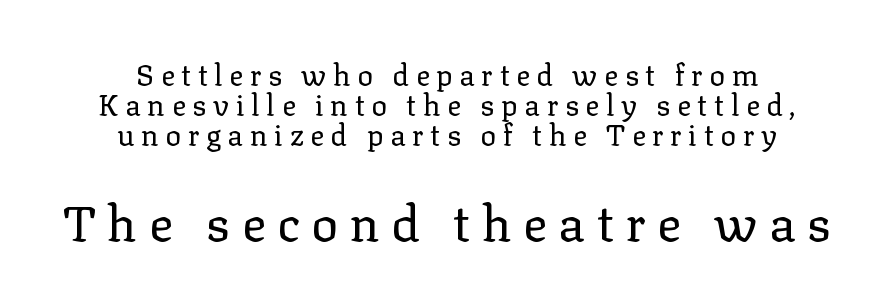
Q: Is the text bold? A: No.
Q: Is the text italic (slanted)? A: No, it is upright.
Q: Is the typeface a serif or a sans-serif typeface? A: Serif.
Q: Is the text underlined? A: No.
Q: How is the paragraph aligned? A: Centered.
Q: Is the spacing between letters normal or unusually wide? A: Unusually wide.
Q: Is the spacing between lines tight, normal or loose? A: Tight.
Q: Which block of text is set in a larger size, the first (top) or the second (bottom)? A: The second (bottom) one.
Q: Width (condensed, normal, or wide)? A: Normal.
Q: Stroke contrast? A: Low.
Q: x-height? A: Medium.
Q: Monospaced? A: No.
